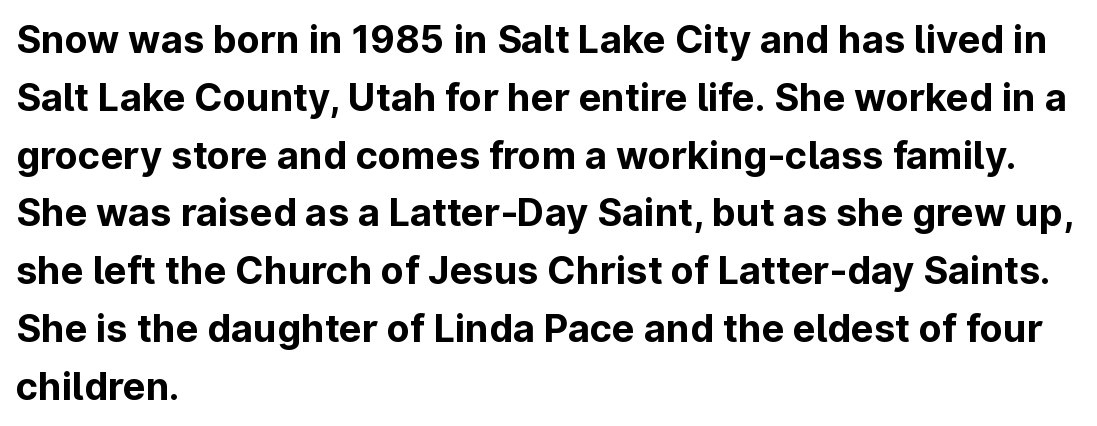
Q: Is the text bold? A: Yes.
Q: Is the text italic (slanted)? A: No, it is upright.
Q: Is the typeface a serif or a sans-serif typeface? A: Sans-serif.
Q: Is the text underlined? A: No.
Q: How is the paragraph aligned? A: Left-aligned.
Q: Is the spacing between letters normal or unusually wide? A: Normal.
Q: Is the spacing between lines tight, normal or loose? A: Normal.
Q: Width (condensed, normal, or wide)? A: Normal.
Q: Stroke contrast? A: Low.
Q: x-height? A: Medium.
Q: Monospaced? A: No.
